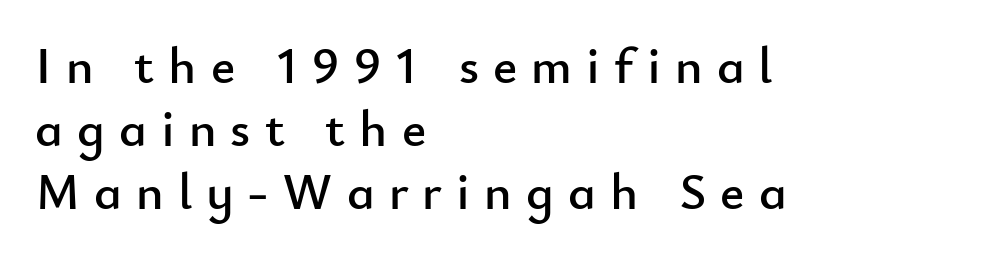
Style check: upright. A clean baseline with only descenders dipping below it. The setting favours the left margin, as ordinary paragraphs usually do. Observe the absence of serifs on each vertical stroke in this sample. The passage shown is typed in a proportional face where columns would drift. You could only call the tracking loose — the letters float apart.
